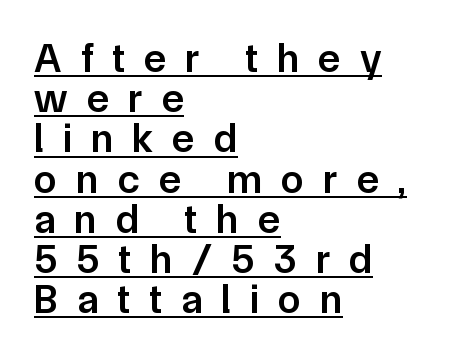
Q: Is the text bold? A: Semi-bold.
Q: Is the text italic (slanted)? A: No, it is upright.
Q: Is the typeface a serif or a sans-serif typeface? A: Sans-serif.
Q: Is the text underlined? A: Yes.
Q: How is the paragraph aligned? A: Left-aligned.
Q: Is the spacing between letters normal or unusually wide? A: Unusually wide.
Q: Is the spacing between lines tight, normal or loose? A: Tight.
Q: Width (condensed, normal, or wide)? A: Normal.
Q: Stroke contrast? A: Low.
Q: x-height? A: Medium.
Q: Monospaced? A: No.
